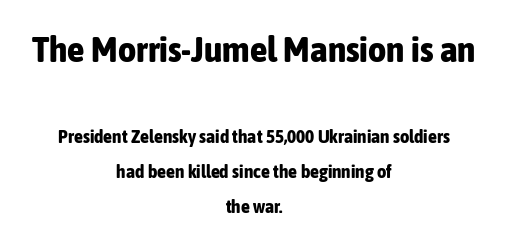
Between these two stacked blocks, the higher one wins on size. Here the designer chose a conventional face with non-uniform glyph widths. Style check: upright. What's the leading like? Stretched, with rows far apart.
